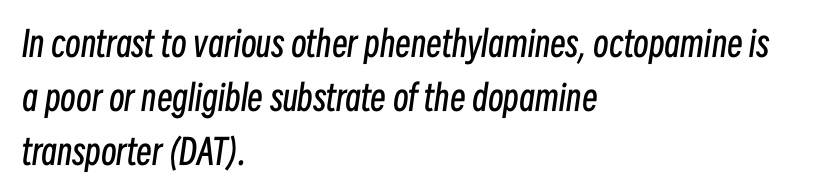
An italicized treatment has been applied to the whole sample. The baseline area is clear. The passage shown is typed in a proportional face where columns would drift. Heaviness? Minimal to ordinary, like unemphasized prose. Nobody touched the tracking dial on this one.
